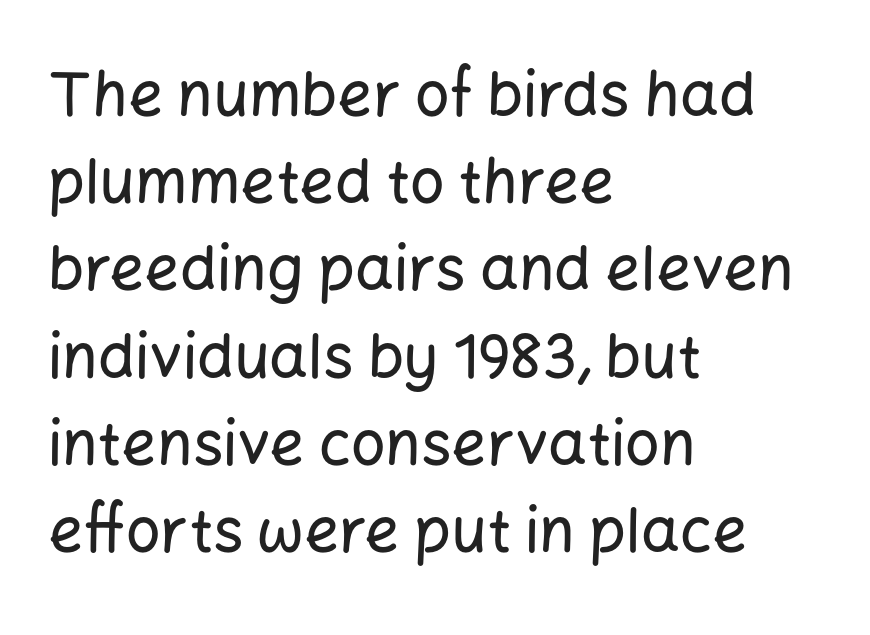
The image shows 61 px sans-serif type, upright; set left-aligned, normal line spacing (1.43x), normal letter spacing, not underlined; low stroke contrast and a medium x-height.
